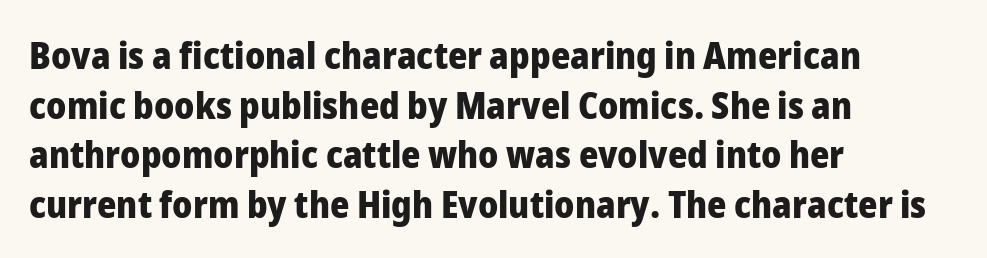
Q: Is the text bold? A: Yes.
Q: Is the text italic (slanted)? A: No, it is upright.
Q: Is the typeface a serif or a sans-serif typeface? A: Sans-serif.
Q: Is the text underlined? A: No.
Q: How is the paragraph aligned? A: Left-aligned.
Q: Is the spacing between letters normal or unusually wide? A: Normal.
Q: Is the spacing between lines tight, normal or loose? A: Normal.
Q: Width (condensed, normal, or wide)? A: Normal.
Q: Stroke contrast? A: Low.
Q: x-height? A: Medium.
Q: Monospaced? A: No.
